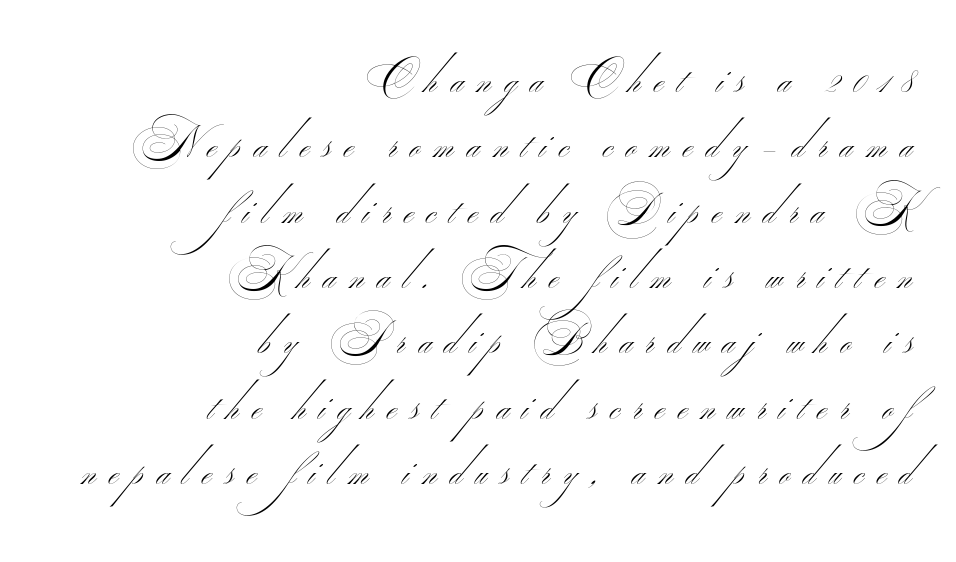
Q: Is the text bold? A: No.
Q: Is the typeface a serif or a sans-serif typeface? A: Sans-serif.
Q: Is the text underlined? A: No.
Q: How is the paragraph aligned? A: Right-aligned.
Q: Is the spacing between letters normal or unusually wide? A: Unusually wide.
Q: Is the spacing between lines tight, normal or loose? A: Normal.
Q: Width (condensed, normal, or wide)? A: Wide.
Q: Stroke contrast? A: Medium.
Q: Monospaced? A: No.
